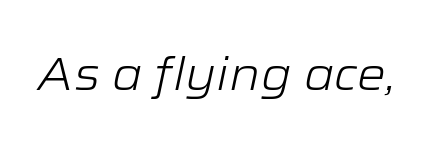
Q: Is the text bold? A: No.
Q: Is the text italic (slanted)? A: Yes, it leans right by about 12 degrees.
Q: Is the text underlined? A: No.
Q: Is the spacing between letters normal or unusually wide? A: Normal.
Q: Width (condensed, normal, or wide)? A: Wide.
Q: Stroke contrast? A: Low.
Q: x-height? A: Medium.
Q: Monospaced? A: No.
